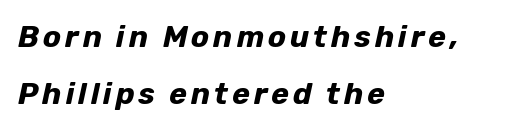
The image shows 30 px bold type, italic (leaning right); set left-aligned, loose line spacing (1.91x), not underlined; low stroke contrast and a medium x-height.
